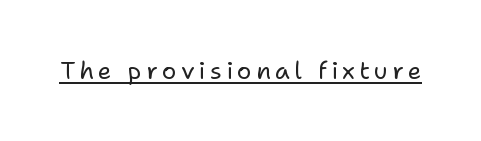
The image shows 24 px text type, upright; set underlined.
